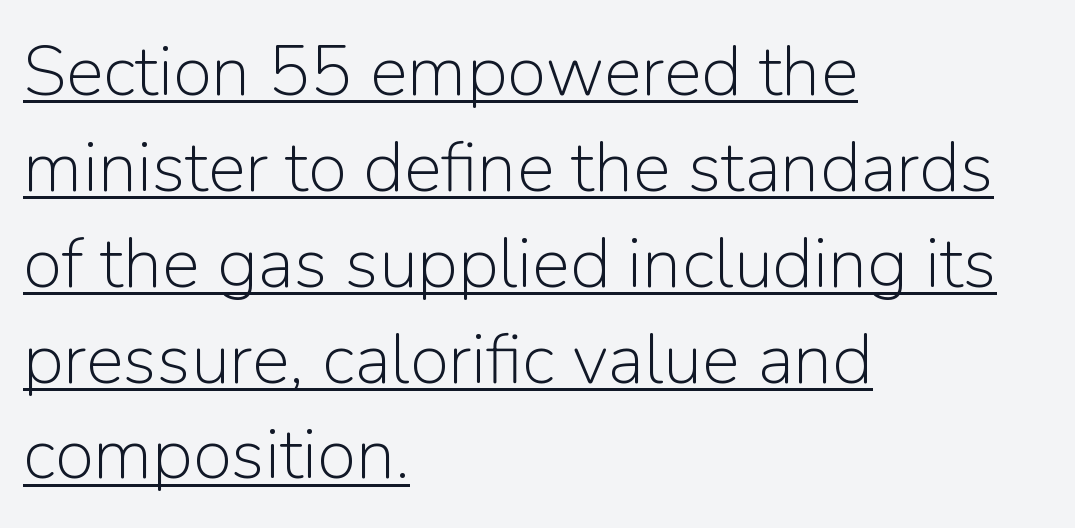
Q: Is the text bold? A: No.
Q: Is the text italic (slanted)? A: No, it is upright.
Q: Is the typeface a serif or a sans-serif typeface? A: Sans-serif.
Q: Is the text underlined? A: Yes.
Q: How is the paragraph aligned? A: Left-aligned.
Q: Is the spacing between letters normal or unusually wide? A: Normal.
Q: Is the spacing between lines tight, normal or loose? A: Normal.
Q: Width (condensed, normal, or wide)? A: Normal.
Q: Stroke contrast? A: Low.
Q: x-height? A: Medium.
Q: Monospaced? A: No.
